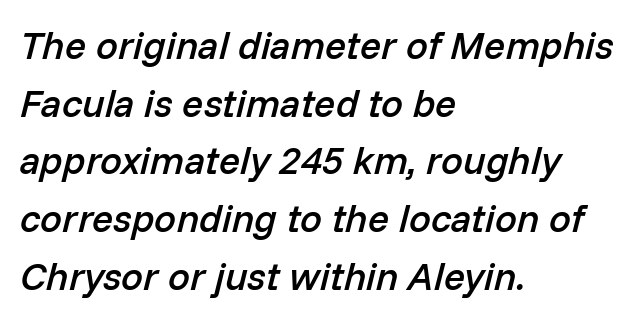
The image shows 39 px semibold type, italic (leaning right); set left-aligned, normal line spacing (1.48x), normal letter spacing, not underlined; low stroke contrast and a medium x-height.
